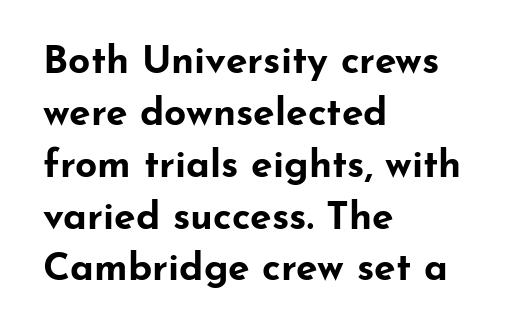
Q: Is the text bold? A: Yes.
Q: Is the text italic (slanted)? A: No, it is upright.
Q: Is the typeface a serif or a sans-serif typeface? A: Sans-serif.
Q: Is the text underlined? A: No.
Q: How is the paragraph aligned? A: Left-aligned.
Q: Is the spacing between letters normal or unusually wide? A: Normal.
Q: Is the spacing between lines tight, normal or loose? A: Normal.
Q: Width (condensed, normal, or wide)? A: Wide.
Q: Stroke contrast? A: Low.
Q: x-height? A: Small.
Q: Monospaced? A: No.
